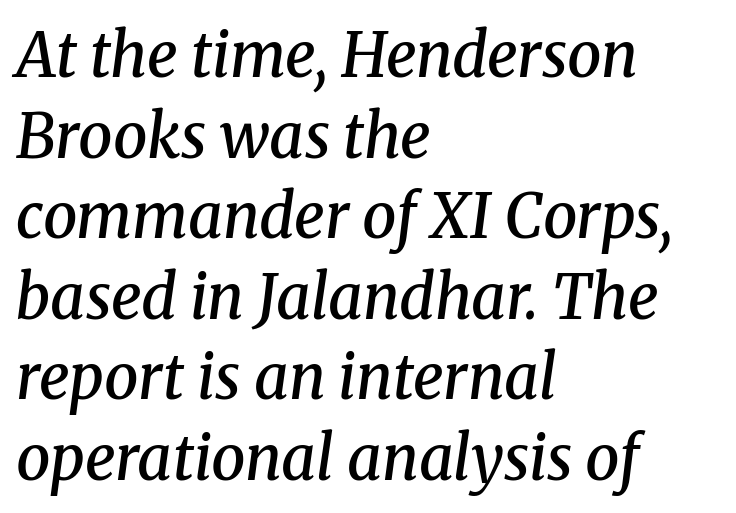
The image shows 61 px semibold serif type, italic (leaning right); set left-aligned, normal line spacing (1.32x), normal letter spacing, not underlined; medium stroke contrast and a medium x-height.
